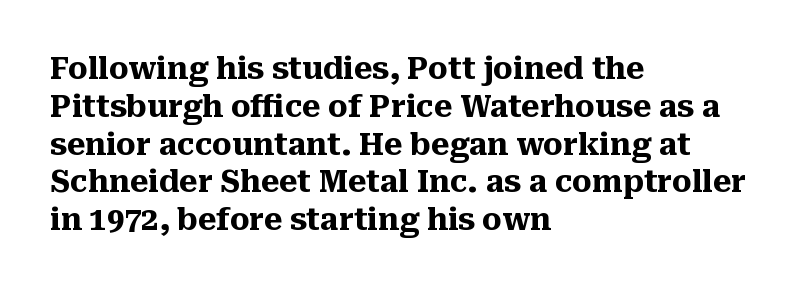
The image shows 31 px heavy serif type, upright; set left-aligned, line spacing 1.22x, normal letter spacing, not underlined; medium stroke contrast and a medium x-height.
